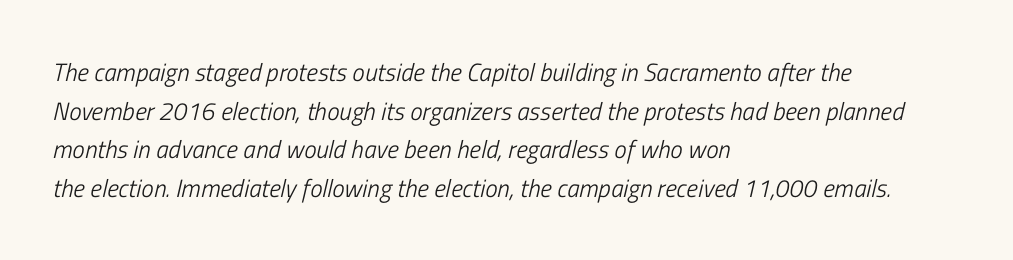
The image shows 25 px text type, italic (leaning right); set left-aligned, normal line spacing (1.55x), normal letter spacing, not underlined.
